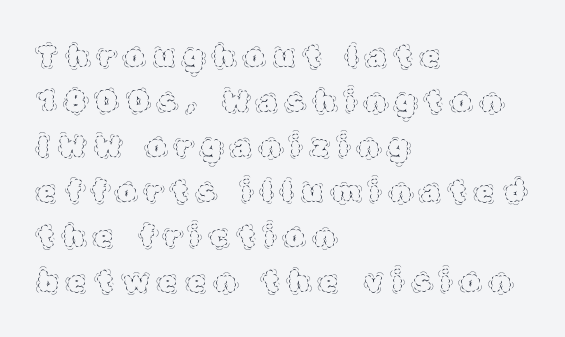
Underline: absent. Horizontal alignment here is leftward, the default for most running prose. A typesetter would call this proportional, since set widths differ per character. Leading matches the norm, producing a regular column. No italicization has been applied; the sample stays upright.
